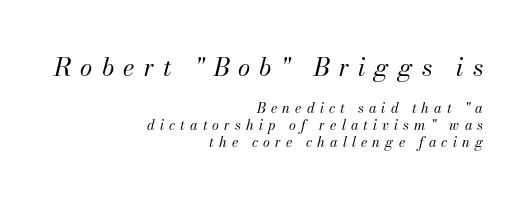
The image shows 25 px text type, italic (leaning right); set right-aligned, line spacing 1.2x, unusually wide letter spacing (+0.36 em), not underlined; the first (top) block is 1.79x larger.
